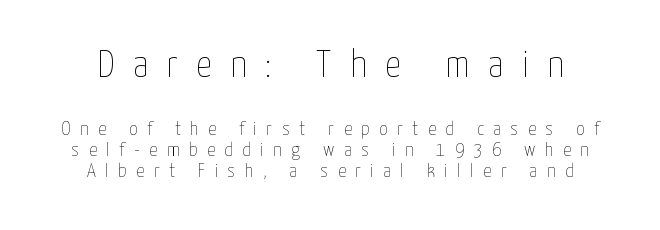
The typography opts for an upright posture over an oblique one. Someone cranked the tracking dial way up on this one. Only glyphs here, with clear space below each row. No heavy texture on the line: the type isn't bold. The rendering uses natural spacing where letterforms have individual widths. The rendering uses a small line-height, squeezing the rows.
